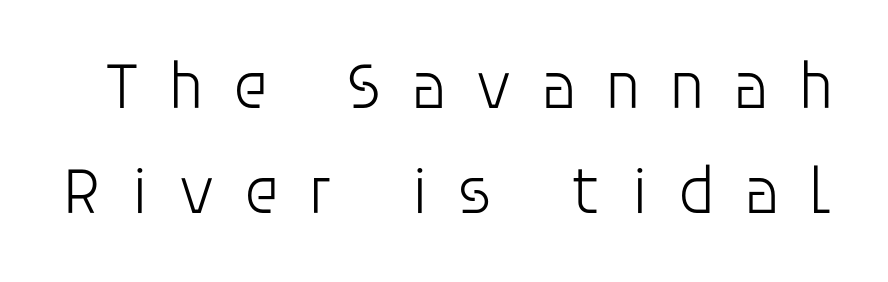
{"serif": "no", "italic": "no", "bold": "no", "weight": "light", "width": "normal", "stroke_contrast": "low", "x_height": "large", "monospaced": "no", "underline": "no", "line_spacing": "normal", "line_spacing_ratio": 1.57, "letter_spacing": "wide", "letter_spacing_em": 0.42, "glyph_px": 67}
